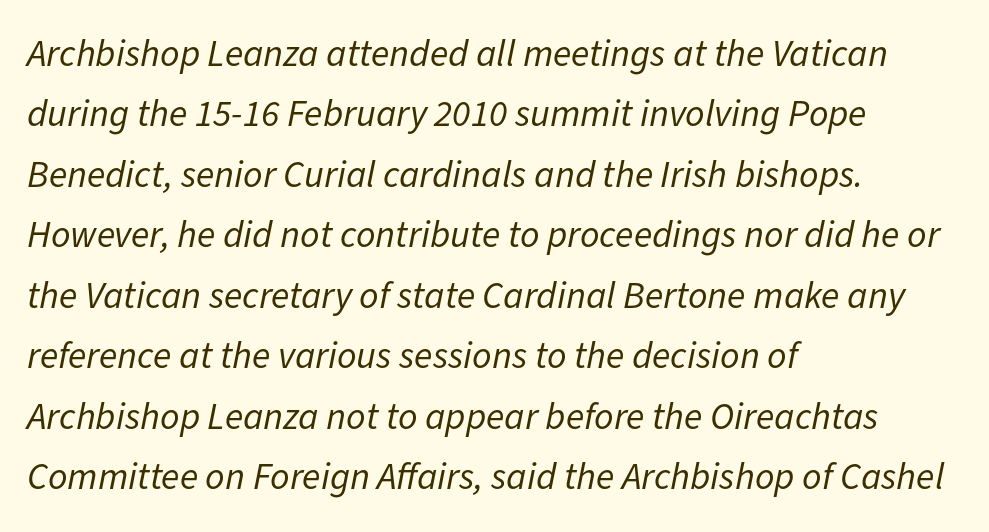
Q: Is the text bold? A: No.
Q: Is the text italic (slanted)? A: Yes, it leans right by about 11 degrees.
Q: Is the text underlined? A: No.
Q: How is the paragraph aligned? A: Left-aligned.
Q: Is the spacing between letters normal or unusually wide? A: Normal.
Q: Is the spacing between lines tight, normal or loose? A: Normal.
Q: Width (condensed, normal, or wide)? A: Normal.
Q: Stroke contrast? A: Low.
Q: x-height? A: Medium.
Q: Monospaced? A: No.
